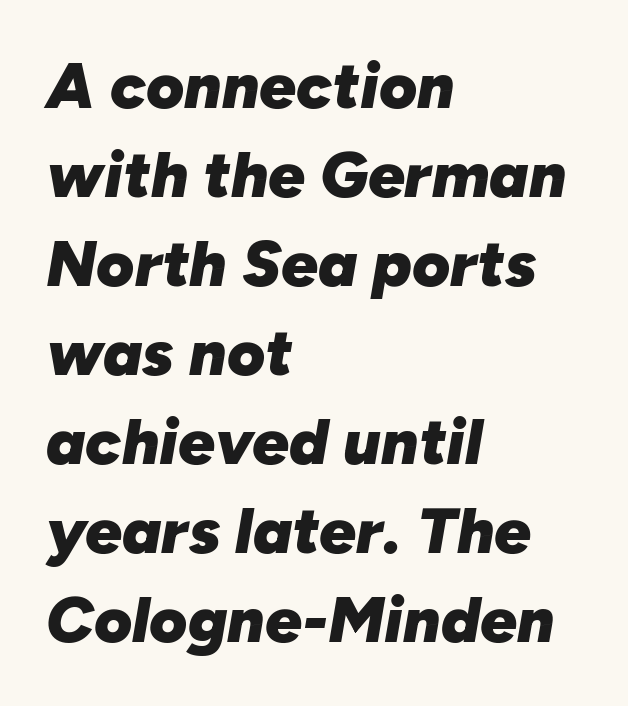
{"italic": "yes", "lean": "right", "slant_degrees": 10, "bold": "yes", "weight": "heavy", "width": "normal", "stroke_contrast": "low", "x_height": "medium", "monospaced": "no", "underline": "no", "align": "left", "line_spacing": "normal", "line_spacing_ratio": 1.37, "letter_spacing": "normal", "letter_spacing_em": 0.0, "glyph_px": 65}
